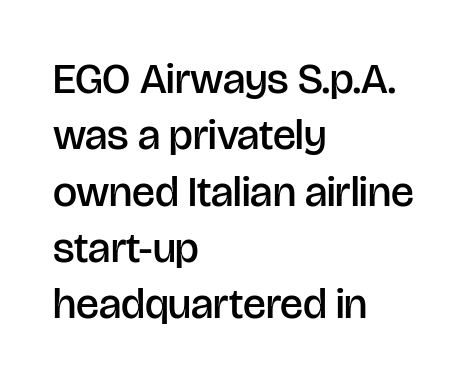
{"serif": "no", "italic": "no", "bold": "semi", "weight": "semibold", "width": "normal", "stroke_contrast": "low", "x_height": "large", "monospaced": "no", "underline": "no", "align": "left", "line_spacing": "normal", "line_spacing_ratio": 1.31, "letter_spacing": "normal", "letter_spacing_em": 0.0, "glyph_px": 43}
